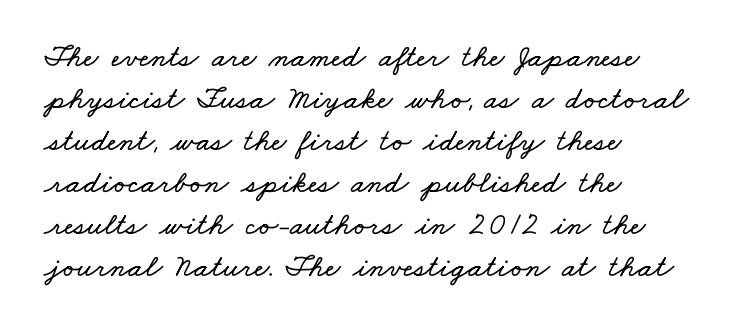
The image shows 32 px wide type; set left-aligned, normal line spacing (1.31x), normal letter spacing, not underlined; low stroke contrast and a small x-height.
